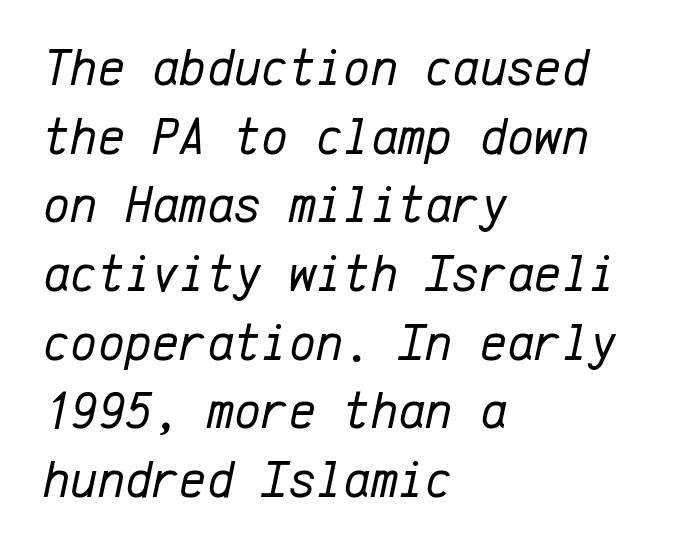
Letters rest on an invisible, unmarked baseline. Designer's note — italics engaged. These lines are set flush left with a ragged right edge. Characters follow at the spacing the type designer built in.
